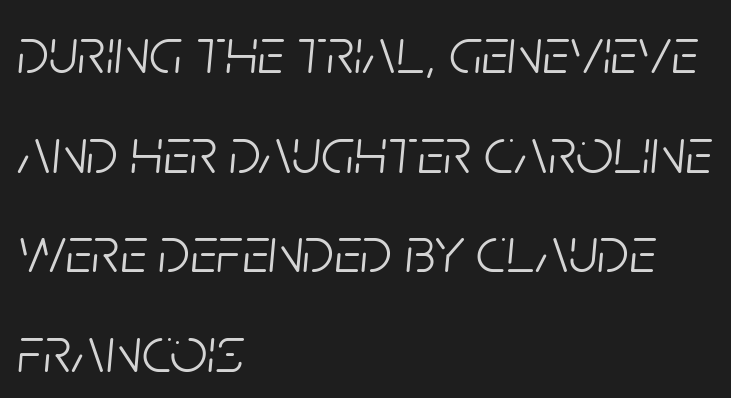
{"italic": "yes", "lean": "right", "slant_degrees": 5, "bold": "no", "weight": "light", "width": "condensed", "stroke_contrast": "low", "x_height": "large", "monospaced": "no", "underline": "no", "align": "left", "line_spacing": "normal", "line_spacing_ratio": 1.51, "letter_spacing": "normal", "letter_spacing_em": 0.0, "glyph_px": 66}
